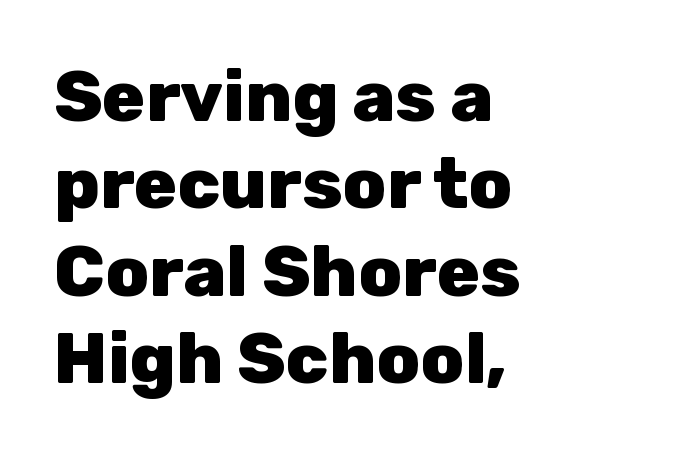
The image shows 71 px heavy sans-serif type, upright; set left-aligned, line spacing 1.23x, normal letter spacing, not underlined; low stroke contrast and a medium x-height.
